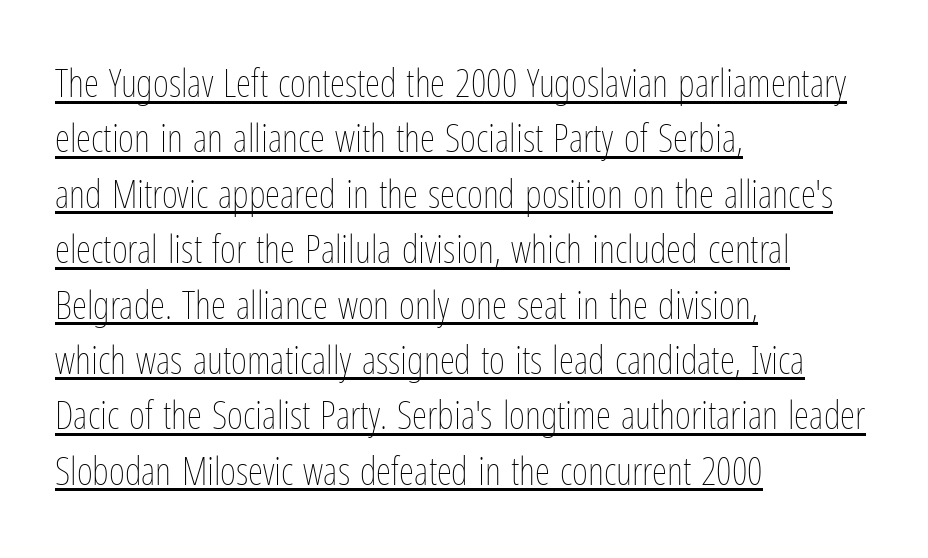
Look at the tracking — it's just the regular setting, nothing added. The rendering uses natural spacing where letterforms have individual widths. Line beginnings align vertically; line endings do not. It's the straight-up-and-down kind of type. A typesetter would call this leading conventional body-copy spacing. This sample carries an underscore along the baseline area.
